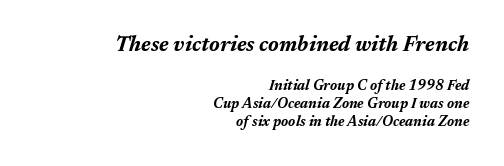
The more generous point size was reserved for the upper chunk. Heavy, bold letterforms. When letters slant like this, we call the style italic. Caption: multi-line text, flush right, ragged left. The rendering uses a moderate line-height, typical for paragraphs.
